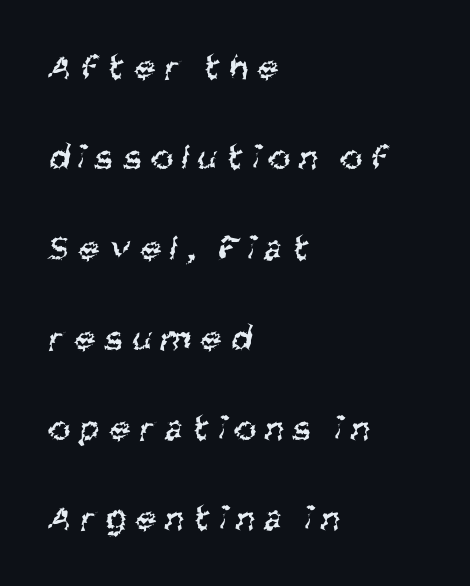
{"serif": "no", "bold": "no", "weight": "regular", "width": "condensed", "stroke_contrast": "medium", "x_height": "large", "monospaced": "no", "underline": "no", "align": "left", "line_spacing": "loose", "line_spacing_ratio": 2.44, "letter_spacing": "wide", "letter_spacing_em": 0.27, "glyph_px": 37}
